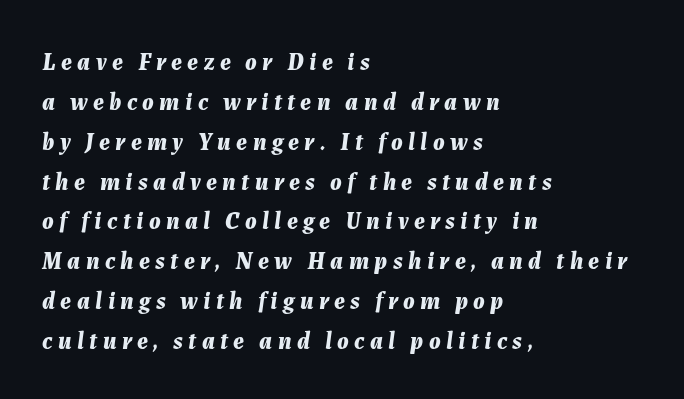
The image shows 24 px bold type, italic (leaning right); set left-aligned, normal line spacing (1.66x), unusually wide letter spacing (+0.22 em), not underlined.
